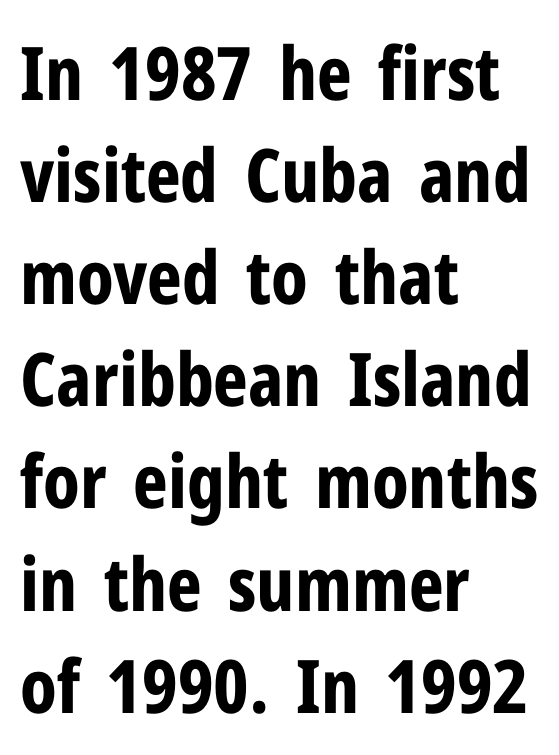
{"serif": "no", "italic": "no", "bold": "yes", "weight": "bold", "width": "condensed", "stroke_contrast": "low", "x_height": "medium", "monospaced": "no", "underline": "no", "align": "left", "line_spacing": "normal", "line_spacing_ratio": 1.38, "letter_spacing": "normal", "letter_spacing_em": 0.0, "glyph_px": 74}
